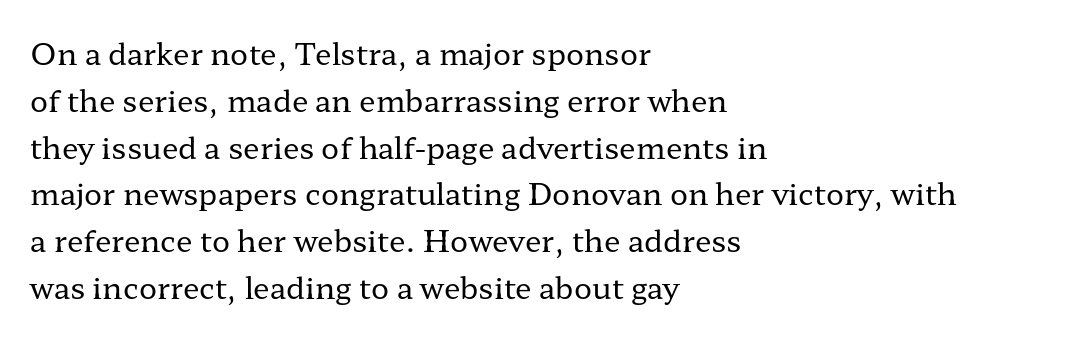
Q: Is the text bold? A: No.
Q: Is the text italic (slanted)? A: No, it is upright.
Q: Is the typeface a serif or a sans-serif typeface? A: Serif.
Q: Is the text underlined? A: No.
Q: How is the paragraph aligned? A: Left-aligned.
Q: Is the spacing between letters normal or unusually wide? A: Normal.
Q: Is the spacing between lines tight, normal or loose? A: Normal.
Q: Width (condensed, normal, or wide)? A: Wide.
Q: Stroke contrast? A: Low.
Q: x-height? A: Medium.
Q: Monospaced? A: No.
